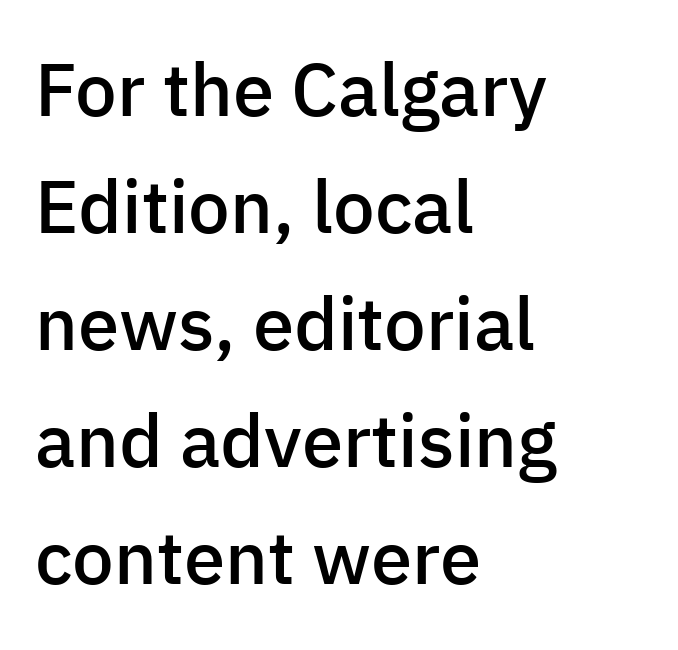
{"serif": "no", "italic": "no", "bold": "semi", "weight": "semibold", "width": "normal", "stroke_contrast": "low", "x_height": "medium", "monospaced": "no", "underline": "no", "align": "left", "line_spacing": "normal", "line_spacing_ratio": 1.58, "letter_spacing": "normal", "letter_spacing_em": 0.0, "glyph_px": 74}
